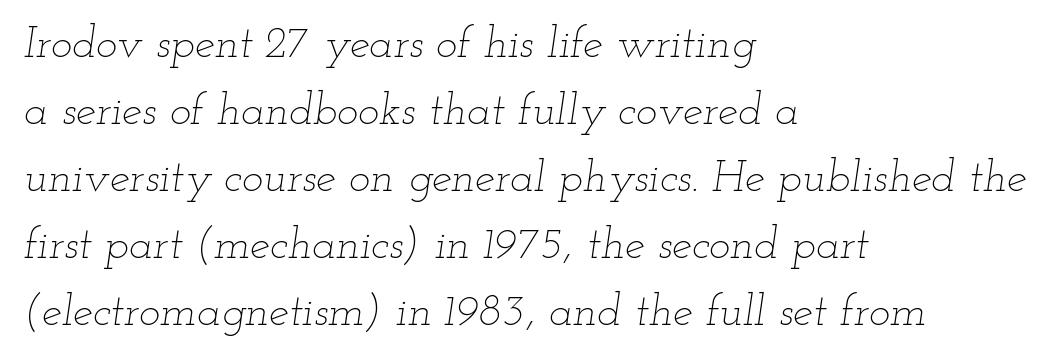
{"italic": "yes", "lean": "right", "slant_degrees": 12, "bold": "no", "weight": "thin", "width": "wide", "stroke_contrast": "low", "x_height": "small", "monospaced": "no", "underline": "no", "align": "left", "line_spacing": "normal", "line_spacing_ratio": 1.49, "letter_spacing": "normal", "letter_spacing_em": 0.0, "glyph_px": 45}
